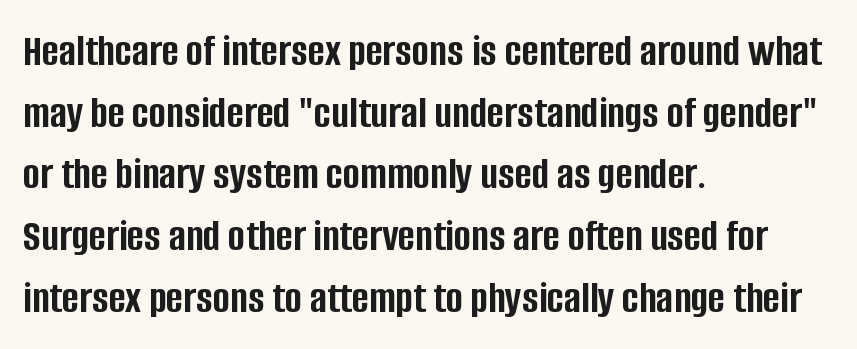
{"serif": "no", "italic": "no", "bold": "yes", "weight": "semibold", "width": "condensed", "stroke_contrast": "low", "x_height": "large", "monospaced": "no", "underline": "no", "align": "left", "line_spacing": "normal", "line_spacing_ratio": 1.34, "letter_spacing": "normal", "letter_spacing_em": 0.0, "glyph_px": 46}
